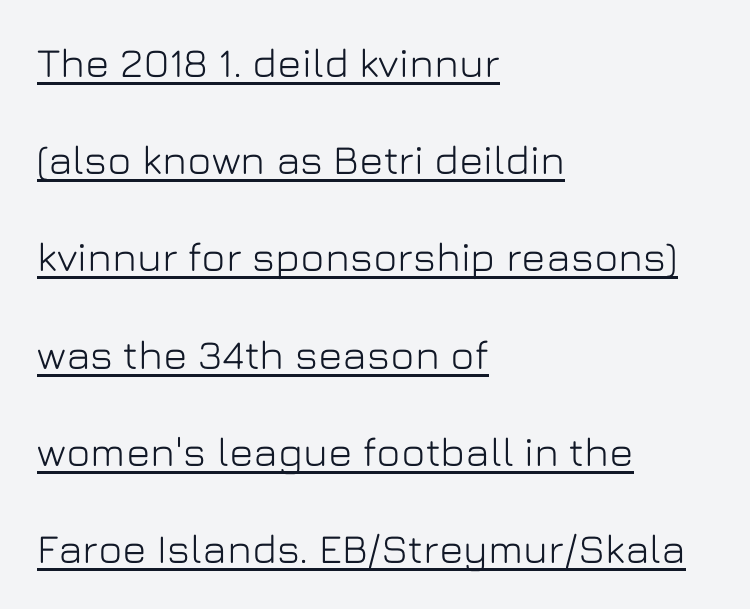
Q: Is the text italic (slanted)? A: No, it is upright.
Q: Is the typeface a serif or a sans-serif typeface? A: Sans-serif.
Q: Is the text underlined? A: Yes.
Q: How is the paragraph aligned? A: Left-aligned.
Q: Is the spacing between letters normal or unusually wide? A: Normal.
Q: Is the spacing between lines tight, normal or loose? A: Loose.
Q: Width (condensed, normal, or wide)? A: Normal.
Q: Stroke contrast? A: Low.
Q: x-height? A: Medium.
Q: Monospaced? A: No.
